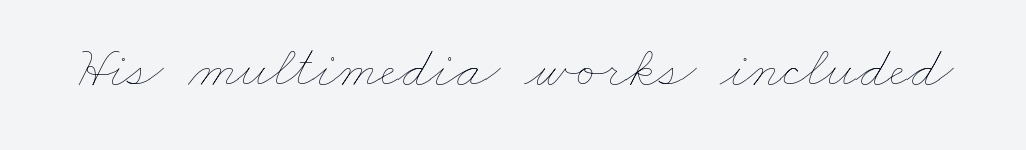
{"bold": "no", "weight": "thin", "width": "wide", "stroke_contrast": "low", "x_height": "small", "monospaced": "no", "underline": "no", "letter_spacing": "normal", "letter_spacing_em": 0.0, "glyph_px": 60}
